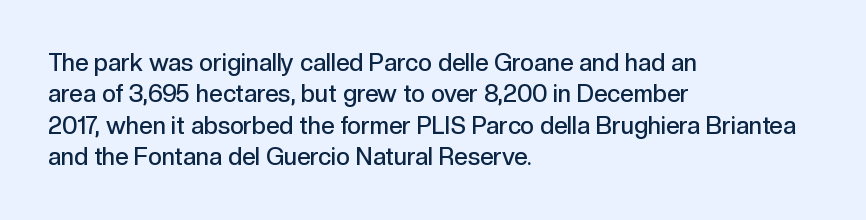
Q: Is the text bold? A: Semi-bold.
Q: Is the text italic (slanted)? A: No, it is upright.
Q: Is the text underlined? A: No.
Q: How is the paragraph aligned? A: Left-aligned.
Q: Is the spacing between letters normal or unusually wide? A: Normal.
Q: Is the spacing between lines tight, normal or loose? A: Normal.
